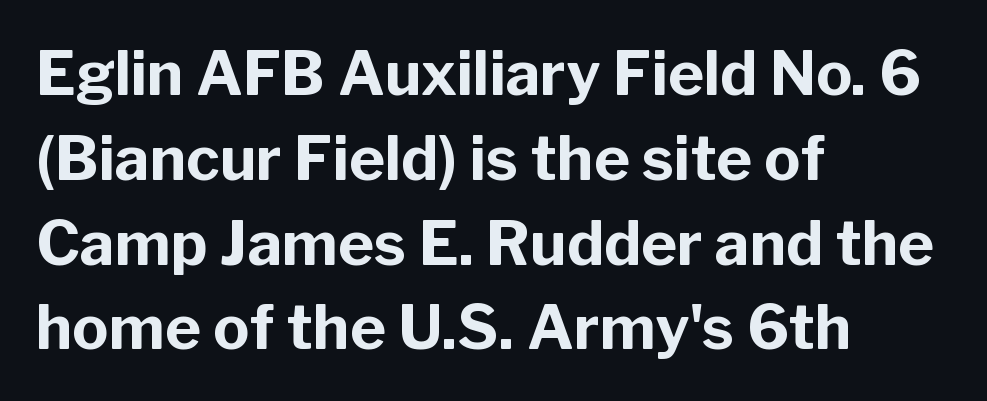
The image shows 61 px bold sans-serif type, upright; set left-aligned, normal line spacing (1.39x), normal letter spacing, not underlined; low stroke contrast and a medium x-height.
